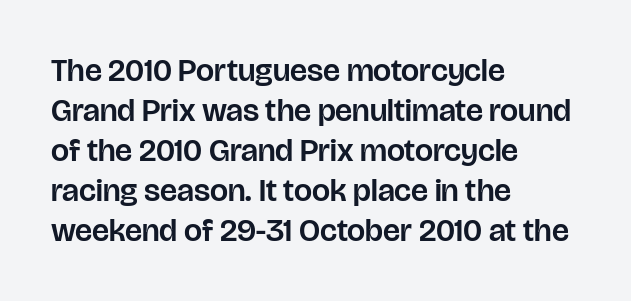
Left-aligned paragraph, ragged on the right. Letterform terminals end flat and unadorned throughout the passage. The space between consecutive lines is moderate. No word sits above an underline.
